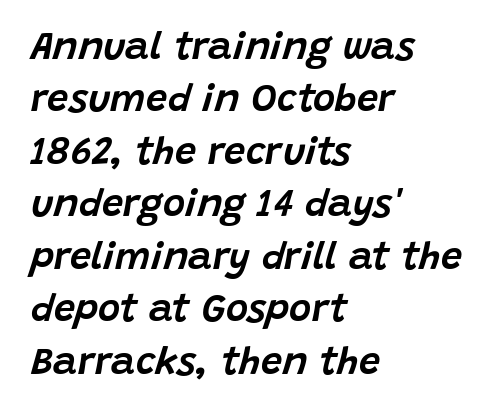
Q: Is the text italic (slanted)? A: Yes, it leans right by about 15 degrees.
Q: Is the text underlined? A: No.
Q: How is the paragraph aligned? A: Left-aligned.
Q: Is the spacing between letters normal or unusually wide? A: Normal.
Q: Is the spacing between lines tight, normal or loose? A: Normal.
Q: Width (condensed, normal, or wide)? A: Normal.
Q: Stroke contrast? A: Low.
Q: x-height? A: Large.
Q: Monospaced? A: No.
